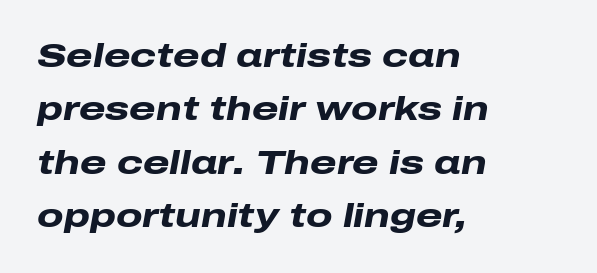
Q: Is the text bold? A: Yes.
Q: Is the text italic (slanted)? A: Yes, it leans right by about 10 degrees.
Q: Is the text underlined? A: No.
Q: How is the paragraph aligned? A: Left-aligned.
Q: Is the spacing between letters normal or unusually wide? A: Normal.
Q: Is the spacing between lines tight, normal or loose? A: Normal.
Q: Width (condensed, normal, or wide)? A: Wide.
Q: Stroke contrast? A: Low.
Q: x-height? A: Medium.
Q: Monospaced? A: No.
